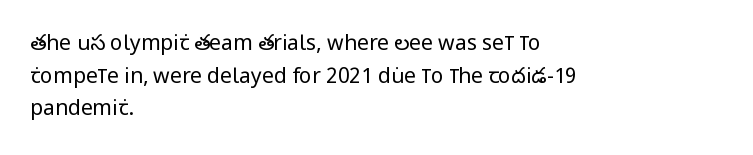
The image shows 21 px text type, upright; set left-aligned, normal line spacing (1.55x), normal letter spacing, not underlined.
